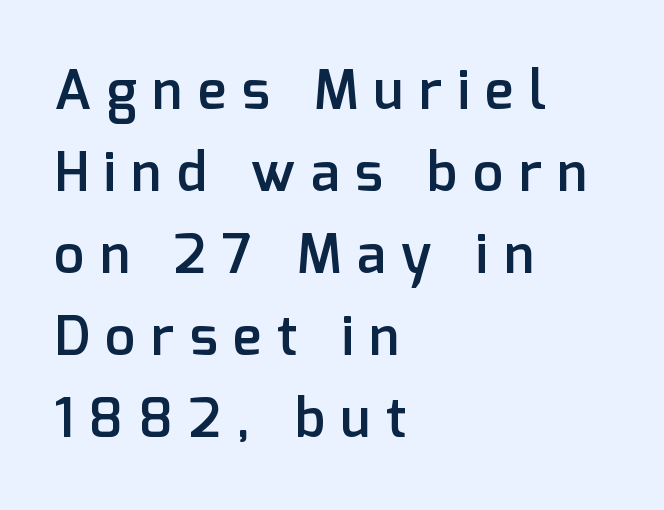
The image shows 54 px semibold sans-serif type, upright; set left-aligned, normal line spacing (1.52x), unusually wide letter spacing (+0.29 em), not underlined; low stroke contrast and a medium x-height.
